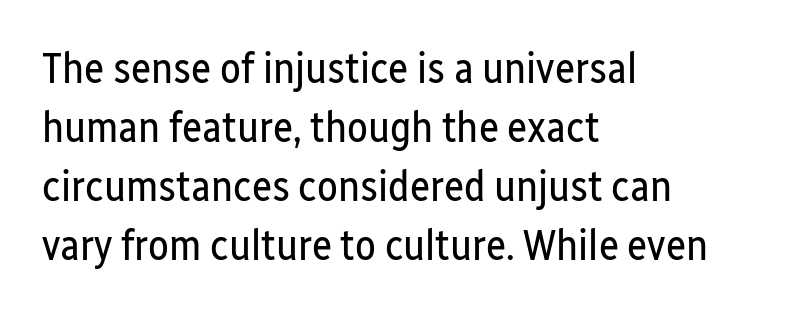
Q: Is the text bold? A: No.
Q: Is the text italic (slanted)? A: No, it is upright.
Q: Is the typeface a serif or a sans-serif typeface? A: Sans-serif.
Q: Is the text underlined? A: No.
Q: How is the paragraph aligned? A: Left-aligned.
Q: Is the spacing between letters normal or unusually wide? A: Normal.
Q: Is the spacing between lines tight, normal or loose? A: Normal.
Q: Width (condensed, normal, or wide)? A: Condensed.
Q: Stroke contrast? A: Low.
Q: x-height? A: Medium.
Q: Monospaced? A: No.
